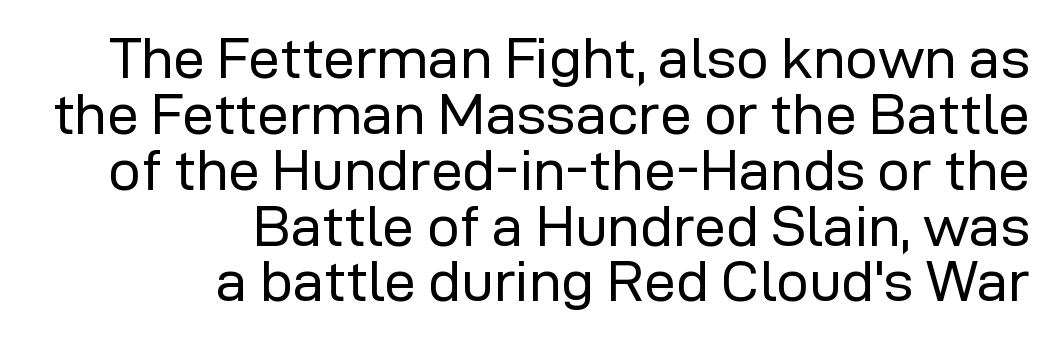
Does the leading feel generous? Not at all — it's pinched. The zone under the glyphs is completely vacant. The passage shown is typed in a proportional face where columns would drift. Rendered with straight, roman letterforms.
